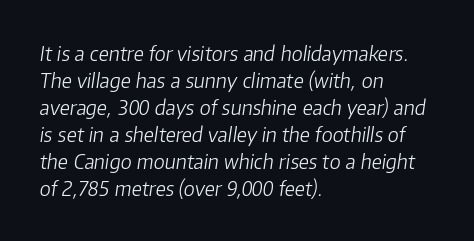
The image shows 20 px text type, italic (leaning right); set left-aligned, normal line spacing (1.35x), normal letter spacing, not underlined.
